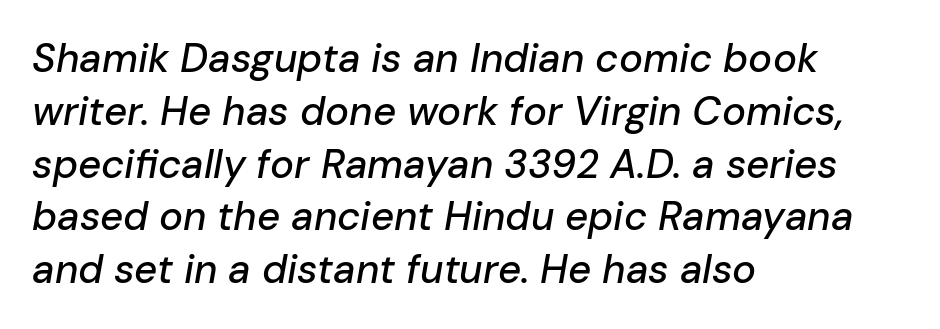
The image shows 40 px text type, italic (leaning right); set left-aligned, normal line spacing (1.32x), normal letter spacing, not underlined; low stroke contrast and a medium x-height.
